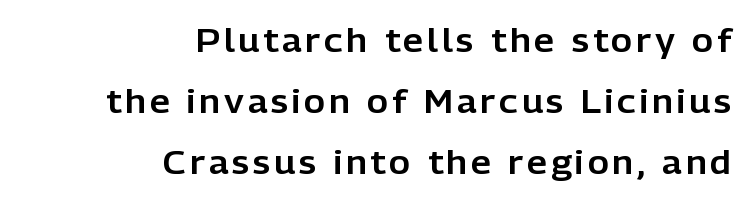
Varying glyph widths throughout — classic text-font behaviour. This is sans-serif lettering, the kind often seen on screens and signage. The paragraph shown leans on its right margin. Tall strokes in this sample are plumb rather than angled. A bare baseline throughout the passage.
